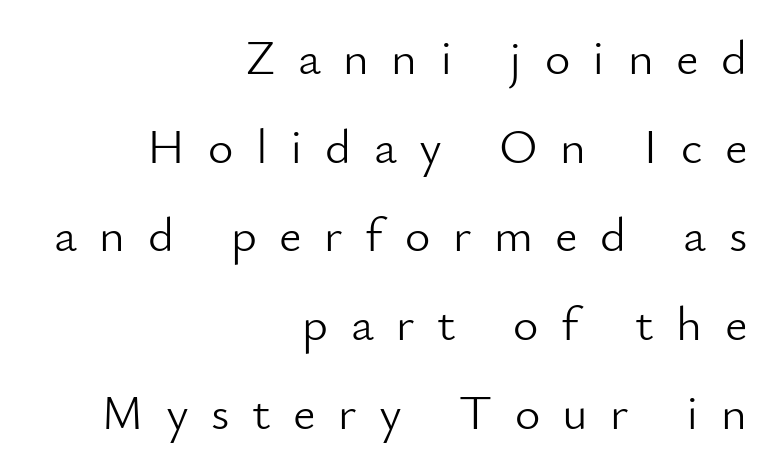
Check the space under the baseline: it is left empty. The passage shown has open, widely tracked lettering throughout. Each stroke keeps to a modest, everyday thickness or less. Layout note: lines flush right.
